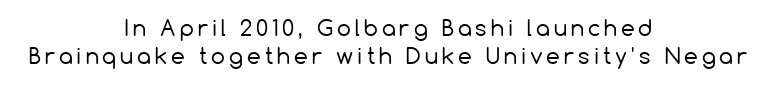
{"italic": "no", "bold": "no", "underline": "no", "align": "center", "line_spacing": "normal", "line_spacing_ratio": 1.27, "glyph_px": 22}
